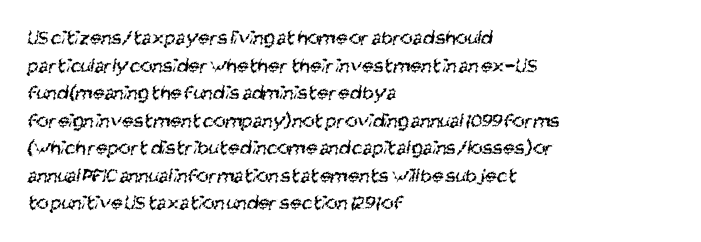
Is this a heavy cut? Hardly; it is regular or lighter. The passage shown has conventional tracking throughout. No word sits above an underline. Whoever set this chose a conventional vertical rhythm. The rendering anchors every line to the left-hand side.
